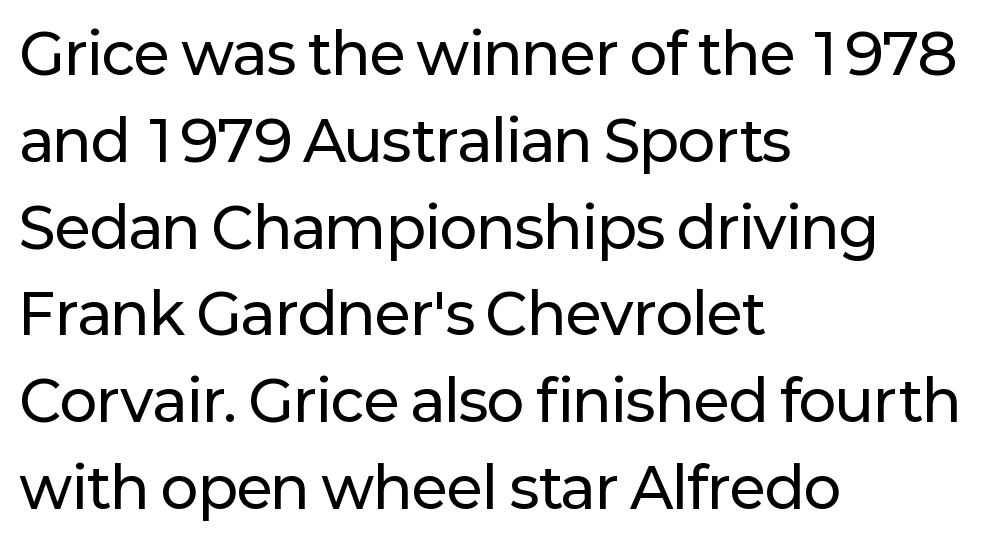
Q: Is the text italic (slanted)? A: No, it is upright.
Q: Is the typeface a serif or a sans-serif typeface? A: Sans-serif.
Q: Is the text underlined? A: No.
Q: How is the paragraph aligned? A: Left-aligned.
Q: Is the spacing between letters normal or unusually wide? A: Normal.
Q: Is the spacing between lines tight, normal or loose? A: Normal.
Q: Width (condensed, normal, or wide)? A: Normal.
Q: Stroke contrast? A: Low.
Q: x-height? A: Medium.
Q: Monospaced? A: No.
